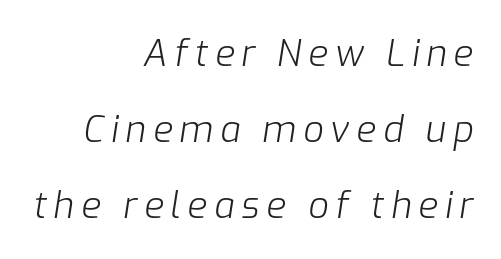
If you drew a ruler down the right edge, every line would touch it. The specimen reads as italic at a glance. A quiet, ordinary-to-light weight characterises the typeface. Type without underlining. Here the designer chose a conventional face with non-uniform glyph widths. The vertical gap from one line to the next is large.
